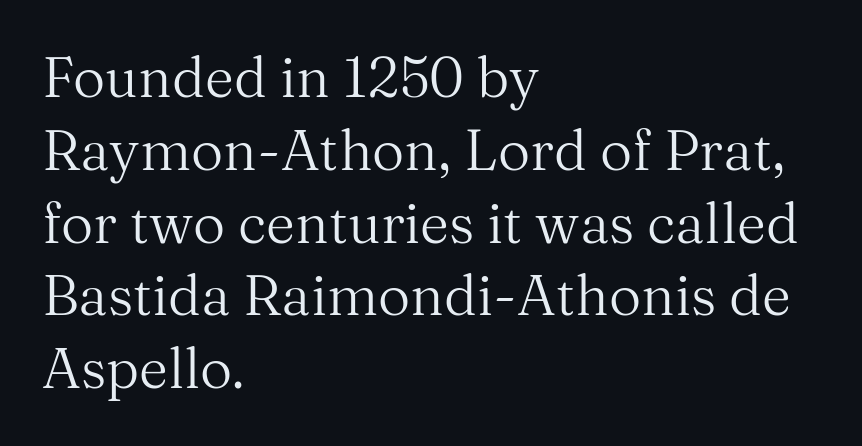
A typesetter would call this zero additional tracking. If you measured baseline to baseline, you'd find a middling distance. Vertical stems look standard width or narrower in stroke. The area under the type is left untouched.
